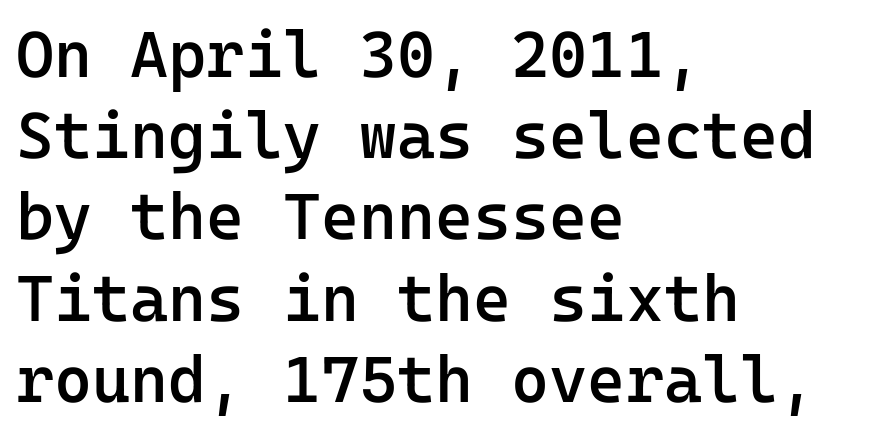
Descenders are the only things crossing below the line. Semibold letterforms, between regular and bold. Layout note: lines flush left. Leading: standard. A typesetter would label this face a sans. Think of a typewriter: that constant character pitch is what you see here.
